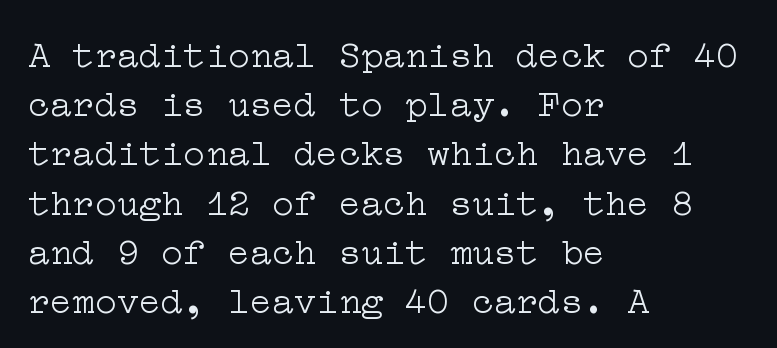
The image shows 37 px light, wide serif type, upright; set left-aligned, normal line spacing (1.33x), normal letter spacing, not underlined; low stroke contrast and a medium x-height.
